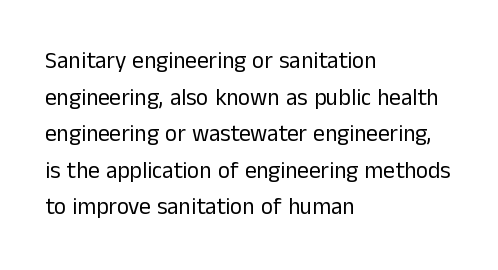
Q: Is the text bold? A: No.
Q: Is the text italic (slanted)? A: No, it is upright.
Q: Is the text underlined? A: No.
Q: How is the paragraph aligned? A: Left-aligned.
Q: Is the spacing between letters normal or unusually wide? A: Normal.
Q: Is the spacing between lines tight, normal or loose? A: Normal.
